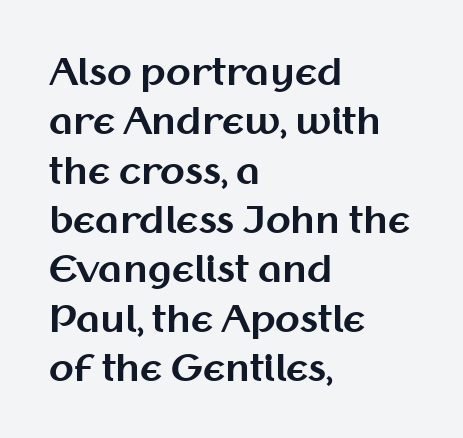
{"serif": "no", "italic": "no", "bold": "yes", "weight": "bold", "width": "normal", "stroke_contrast": "medium", "x_height": "medium", "monospaced": "no", "underline": "no", "align": "left", "line_spacing": "normal", "line_spacing_ratio": 1.37, "letter_spacing": "normal", "letter_spacing_em": 0.0, "glyph_px": 36}
